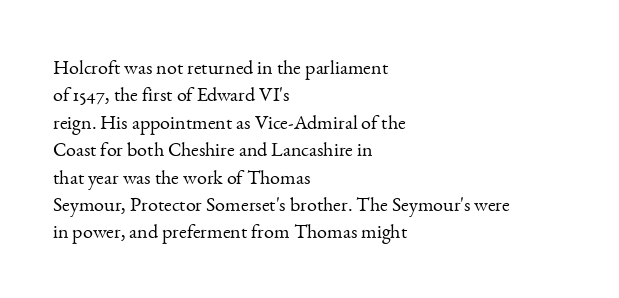
Caption: standard tracking, unaltered. Alignment: flush left. Line spacing here is normal. Weight: not bold — regular or lighter.
